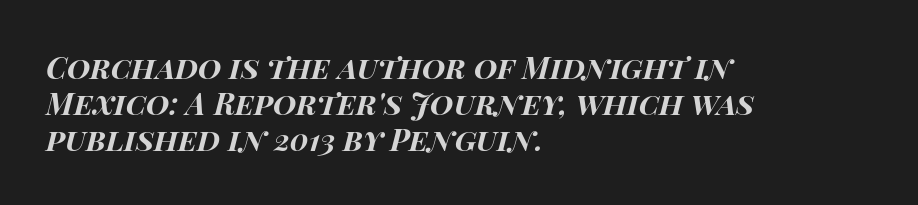
The image shows 30 px bold, wide type, italic (leaning right); set left-aligned, line spacing 1.2x, normal letter spacing, not underlined; high stroke contrast and a large x-height.
